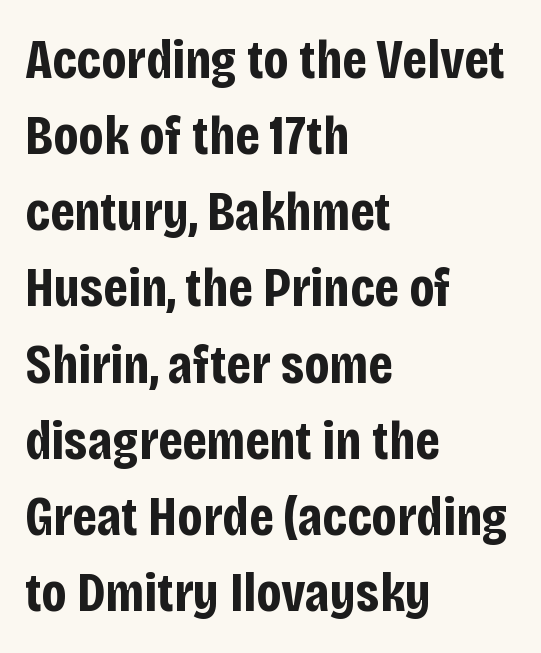
The image shows 56 px bold, condensed sans-serif type, upright; set left-aligned, normal line spacing (1.36x), normal letter spacing, not underlined; low stroke contrast and a large x-height.
